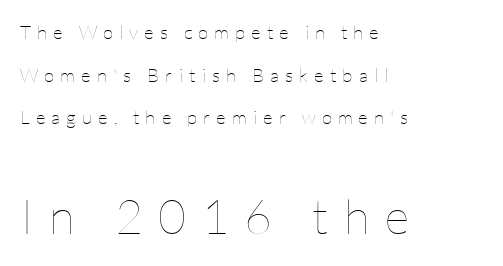
The image shows 48 px thin type, upright; set left-aligned, loose line spacing (2.24x), unusually wide letter spacing (+0.32 em), not underlined; the second (bottom) block is 2.53x larger; low stroke contrast and a medium x-height.
